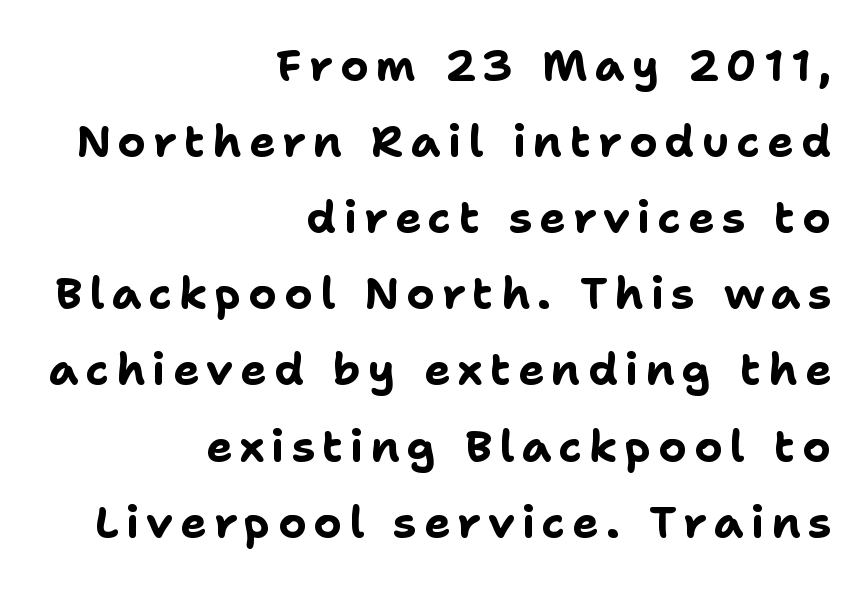
{"serif": "no", "italic": "no", "bold": "yes", "weight": "bold", "width": "normal", "stroke_contrast": "low", "x_height": "medium", "monospaced": "no", "underline": "no", "align": "right", "line_spacing_ratio": 1.73, "glyph_px": 44}
